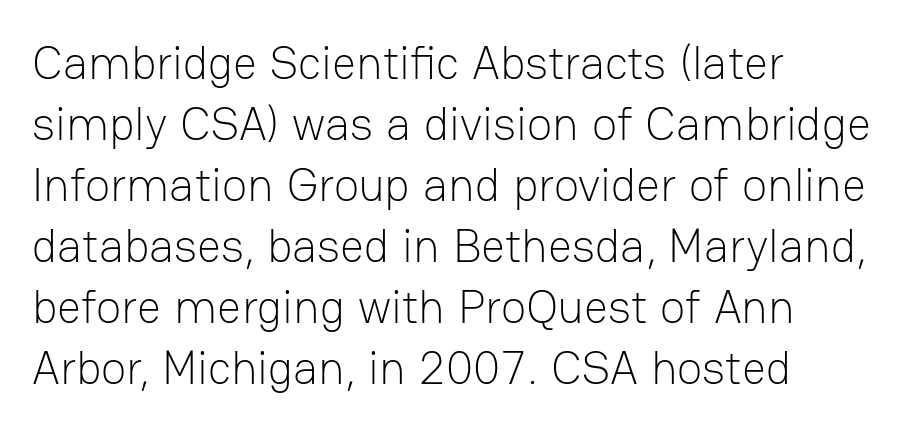
Q: Is the text bold? A: No.
Q: Is the text italic (slanted)? A: No, it is upright.
Q: Is the typeface a serif or a sans-serif typeface? A: Sans-serif.
Q: Is the text underlined? A: No.
Q: How is the paragraph aligned? A: Left-aligned.
Q: Is the spacing between letters normal or unusually wide? A: Normal.
Q: Is the spacing between lines tight, normal or loose? A: Normal.
Q: Width (condensed, normal, or wide)? A: Normal.
Q: Stroke contrast? A: Low.
Q: x-height? A: Medium.
Q: Monospaced? A: No.
